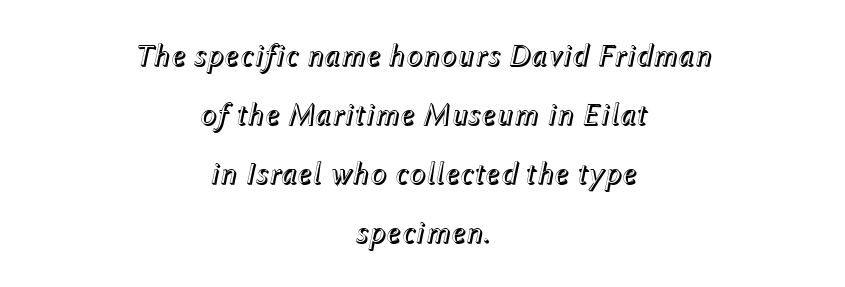
The image shows 31 px text type, italic (leaning right); set centered, loose line spacing (1.9x), normal letter spacing, not underlined; a medium x-height.
